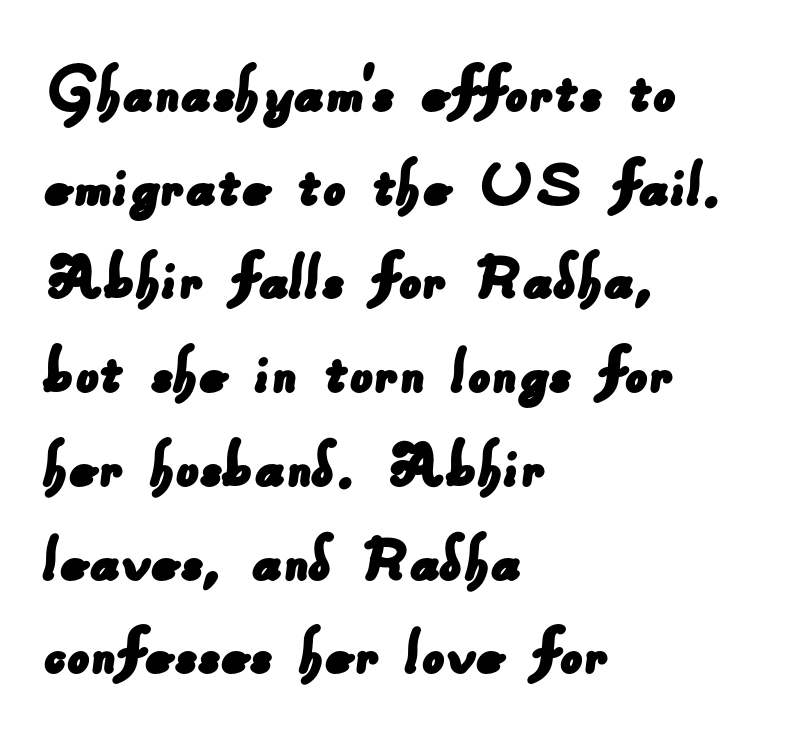
Character widths vary here, with narrow letters taking less room than wide ones. Tracking value appears to be zero — textbook default spacing. Nope, no serifs anywhere on these letters. Type without underlining.
